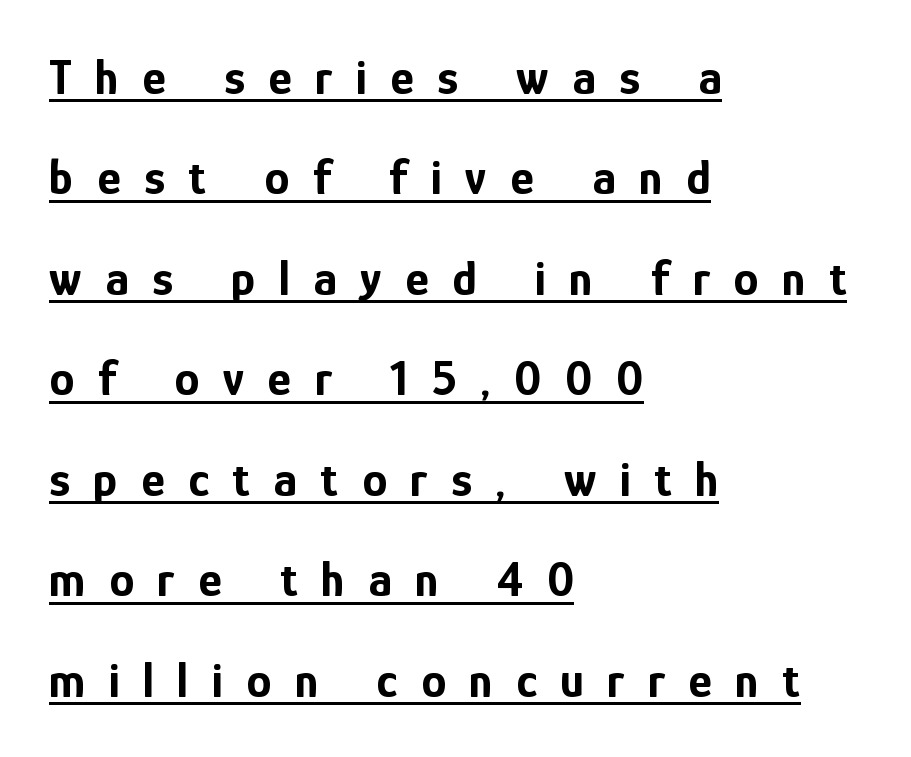
{"serif": "no", "italic": "no", "bold": "yes", "weight": "bold", "width": "condensed", "stroke_contrast": "low", "x_height": "medium", "monospaced": "no", "underline": "yes", "align": "left", "line_spacing": "loose", "line_spacing_ratio": 2.01, "letter_spacing": "wide", "letter_spacing_em": 0.47, "glyph_px": 50}
